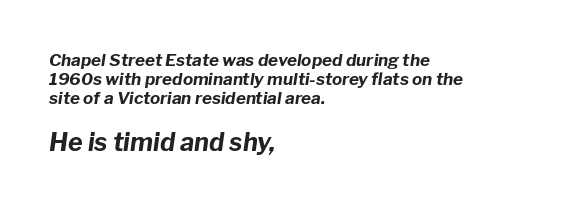
{"italic": "yes", "lean": "right", "slant_degrees": 8, "bold": "yes", "underline": "no", "align": "left", "line_spacing": "tight", "line_spacing_ratio": 1.11, "letter_spacing": "normal", "letter_spacing_em": 0.0, "larger_block": "second", "size_ratio": 1.47, "glyph_px": 25}
